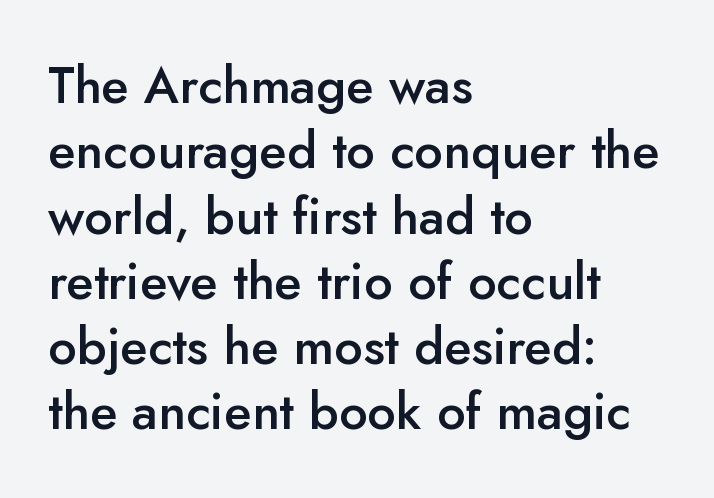
Q: Is the text bold? A: Semi-bold.
Q: Is the text italic (slanted)? A: No, it is upright.
Q: Is the typeface a serif or a sans-serif typeface? A: Sans-serif.
Q: Is the text underlined? A: No.
Q: How is the paragraph aligned? A: Left-aligned.
Q: Is the spacing between letters normal or unusually wide? A: Normal.
Q: Is the spacing between lines tight, normal or loose? A: Normal.
Q: Width (condensed, normal, or wide)? A: Normal.
Q: Stroke contrast? A: Low.
Q: x-height? A: Small.
Q: Monospaced? A: No.
